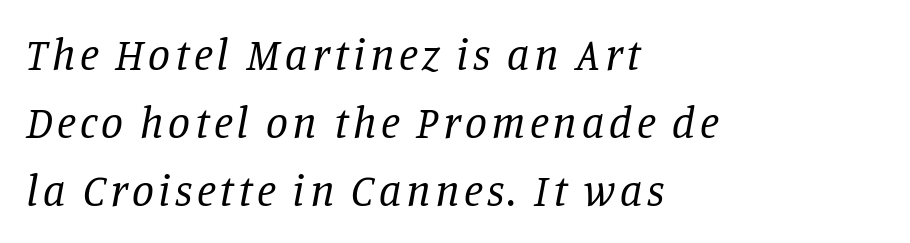
Q: Is the text bold? A: No.
Q: Is the text italic (slanted)? A: Yes, it leans right by about 11 degrees.
Q: Is the typeface a serif or a sans-serif typeface? A: Serif.
Q: Is the text underlined? A: No.
Q: How is the paragraph aligned? A: Left-aligned.
Q: Is the spacing between lines tight, normal or loose? A: Normal.
Q: Width (condensed, normal, or wide)? A: Normal.
Q: Stroke contrast? A: Low.
Q: x-height? A: Large.
Q: Monospaced? A: No.
